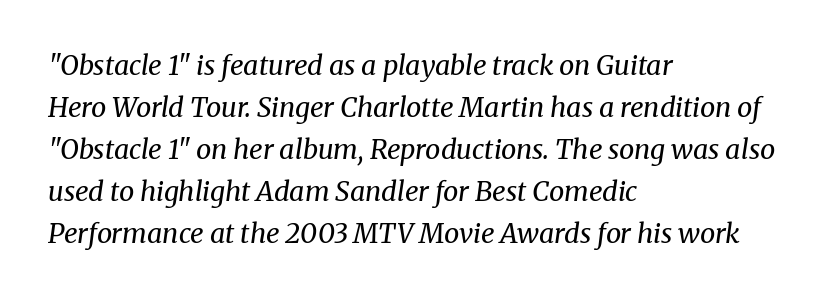
Decoration check: the copy has no underline. In terms of posture, this sample is oblique. The vertical gap from one line to the next is medium. Weight class: somewhere from thin through regular. What stands out about the letter spacing? Nothing — it is the standard amount. The text block is weighted toward the left margin, trailing off unevenly rightward.
